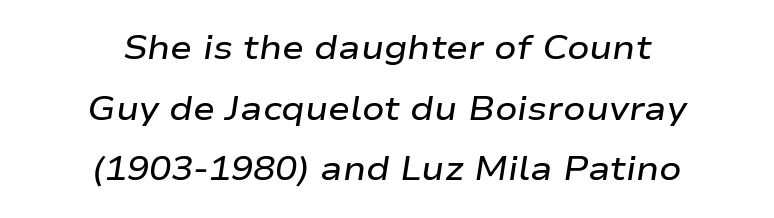
The image shows 33 px semibold, wide type, italic (leaning right); set centered, line spacing 1.84x, normal letter spacing, not underlined; low stroke contrast and a medium x-height.
